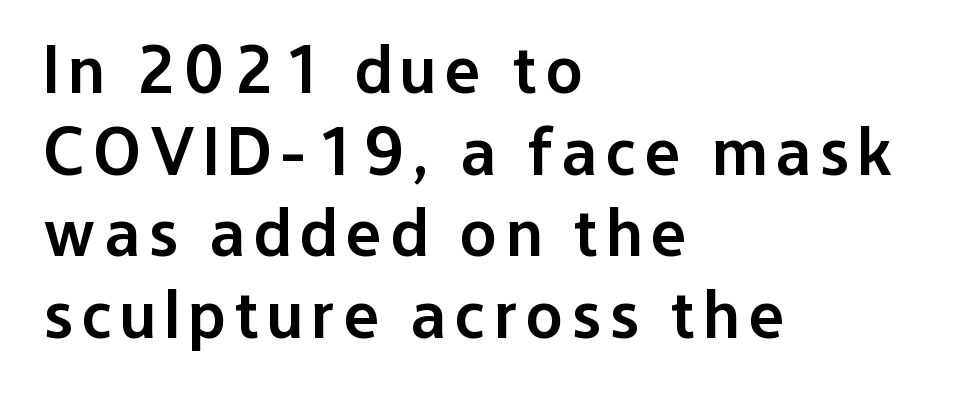
Q: Is the text bold? A: Semi-bold.
Q: Is the text italic (slanted)? A: No, it is upright.
Q: Is the typeface a serif or a sans-serif typeface? A: Sans-serif.
Q: Is the text underlined? A: No.
Q: How is the paragraph aligned? A: Left-aligned.
Q: Width (condensed, normal, or wide)? A: Normal.
Q: Stroke contrast? A: Low.
Q: x-height? A: Medium.
Q: Monospaced? A: No.
